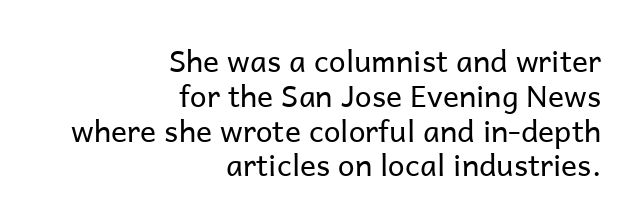
{"serif": "no", "italic": "no", "bold": "no", "weight": "regular", "width": "normal", "stroke_contrast": "low", "x_height": "medium", "monospaced": "no", "underline": "no", "align": "right", "line_spacing_ratio": 1.16, "letter_spacing": "normal", "letter_spacing_em": 0.0, "glyph_px": 30}
